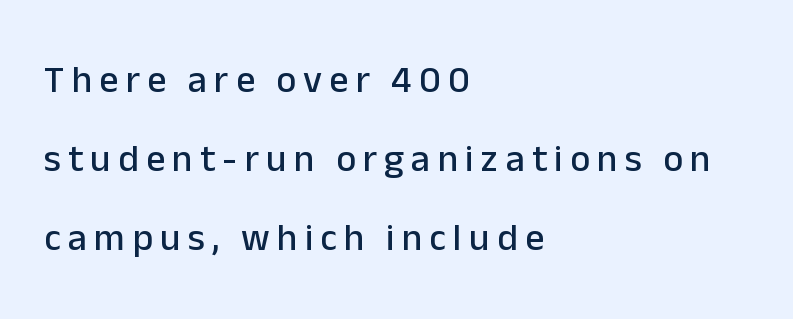
The image shows 38 px sans-serif type, upright; set left-aligned, loose line spacing (2.08x), not underlined; low stroke contrast and a medium x-height.
